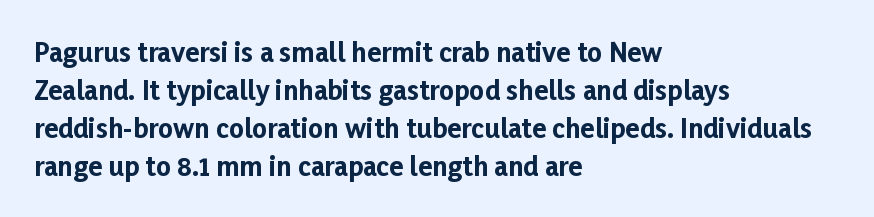
Horizontal alignment here is leftward, the default for most running prose. Nothing unusual about the tracking: characters are spaced as the font intends. Students, observe: this is what conventionally led text looks like. Does the lettering tilt? It doesn't — this is upright.
